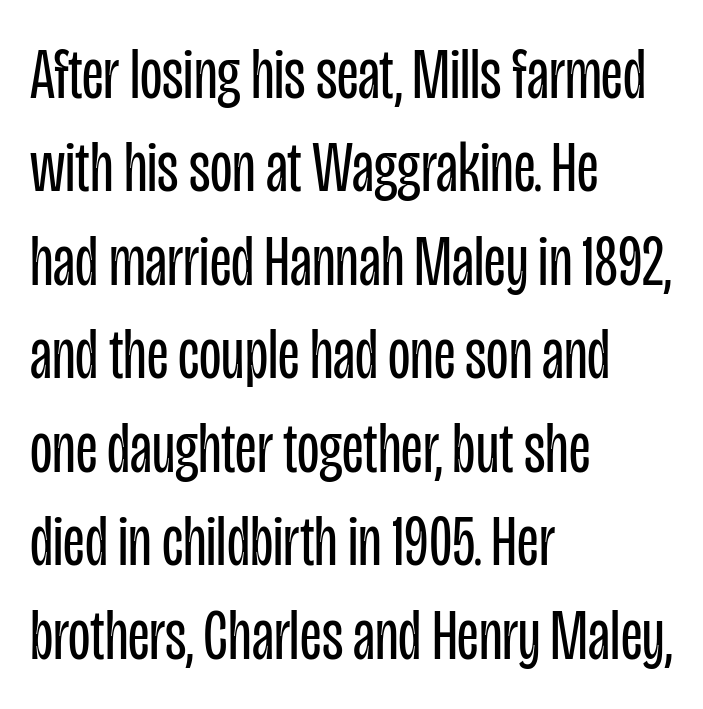
Just letters on the line, the space beneath them empty. The letters advance in unequal steps, a hallmark of proportional type. The rendering keeps characters at their native spacing. Left-aligned paragraph, ragged on the right. These glyphs show unthickened strokes, regular width or finer.
